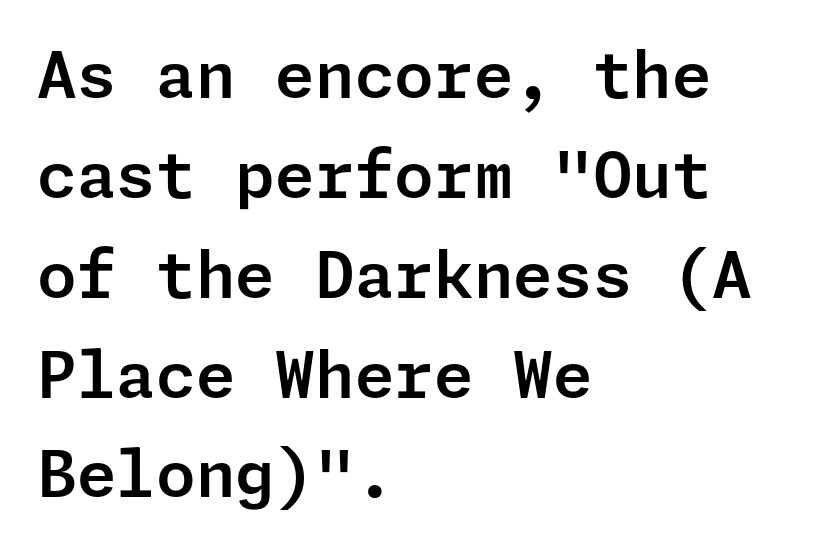
Q: Is the text italic (slanted)? A: No, it is upright.
Q: Is the typeface a serif or a sans-serif typeface? A: Sans-serif.
Q: Is the text underlined? A: No.
Q: How is the paragraph aligned? A: Left-aligned.
Q: Is the spacing between letters normal or unusually wide? A: Normal.
Q: Is the spacing between lines tight, normal or loose? A: Normal.
Q: Width (condensed, normal, or wide)? A: Normal.
Q: Stroke contrast? A: Low.
Q: x-height? A: Medium.
